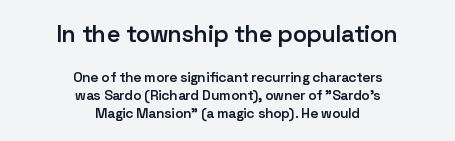
The passage is arranged like a title page — every line centered. Which chunk is bigger? The first one — the top block dwarfs the bottom. The letterforms sit shoulder to shoulder at normal distance. These lines sit exactly where default settings would place them. Is there any slant? The stems are plumb. The words here are not underlined.
